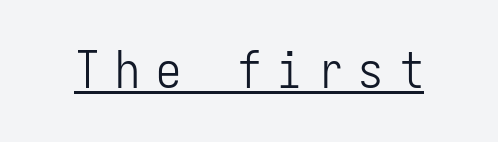
The image shows 50 px light, condensed sans-serif type, upright, monospaced; set unusually wide letter spacing (+0.31 em), underlined; low stroke contrast and a medium x-height.
